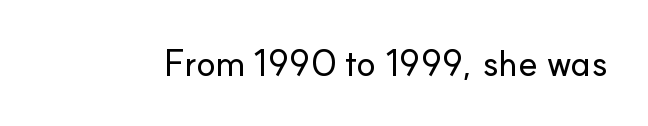
{"serif": "no", "italic": "no", "width": "normal", "stroke_contrast": "low", "x_height": "small", "monospaced": "no", "underline": "no", "letter_spacing": "normal", "letter_spacing_em": 0.0, "glyph_px": 36}
